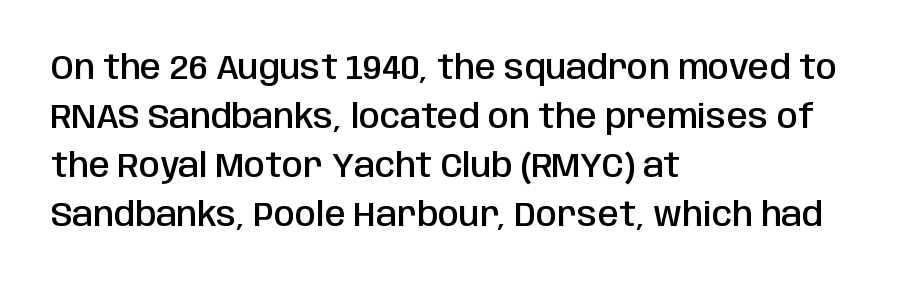
{"serif": "no", "italic": "no", "bold": "semi", "weight": "semibold", "width": "condensed", "stroke_contrast": "low", "x_height": "large", "monospaced": "no", "underline": "no", "align": "left", "line_spacing": "normal", "line_spacing_ratio": 1.44, "letter_spacing": "normal", "letter_spacing_em": 0.0, "glyph_px": 34}
